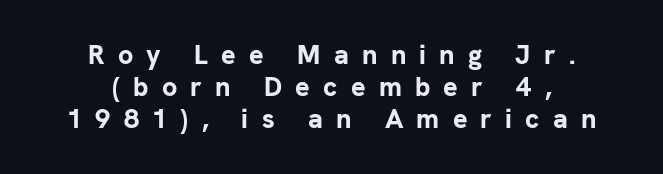
Tall strokes in this sample are plumb rather than angled. Compared with an ordinary text face, these strokes are far heavier — a full bold. The baseline area is clear. Layout note: lines centered. These lines have a slow, spaced-out rhythm from letter to letter.
